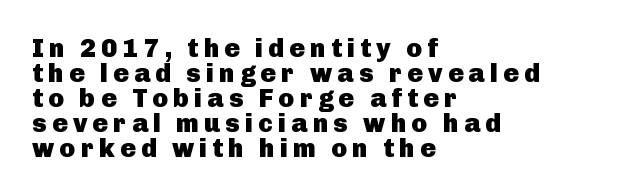
The image shows 26 px bold type, upright; set left-aligned, tight line spacing (0.96x), unusually wide letter spacing (+0.2 em), not underlined.
